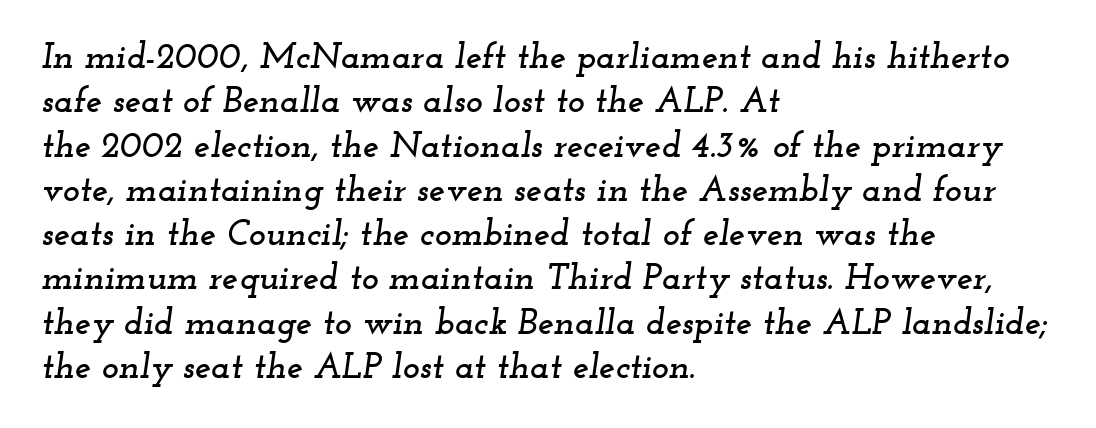
{"serif": "yes", "italic": "yes", "lean": "right", "slant_degrees": 12, "width": "wide", "stroke_contrast": "low", "x_height": "small", "monospaced": "no", "underline": "no", "align": "left", "line_spacing_ratio": 1.23, "letter_spacing": "normal", "letter_spacing_em": 0.0, "glyph_px": 36}
